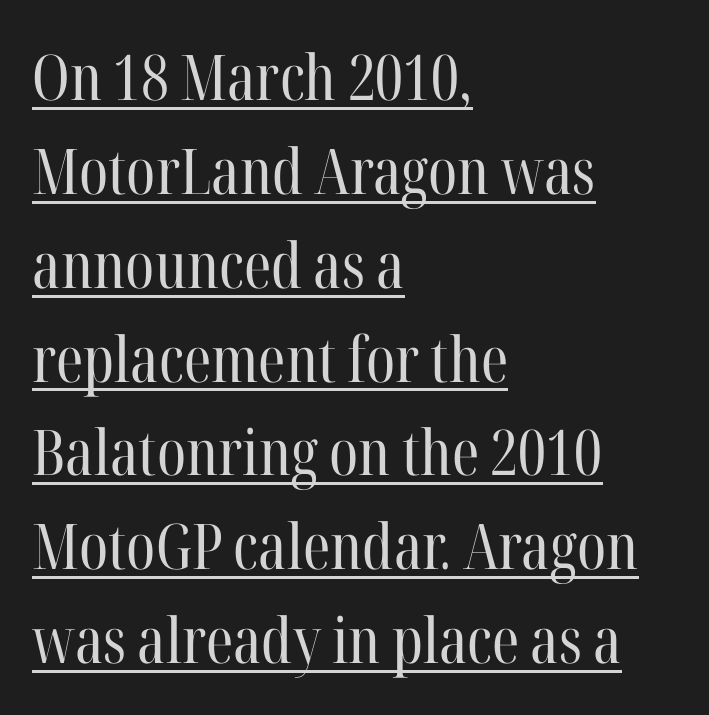
The image shows 63 px regular-weight, condensed serif type, upright; set left-aligned, normal line spacing (1.49x), normal letter spacing, underlined; high stroke contrast and a medium x-height.
